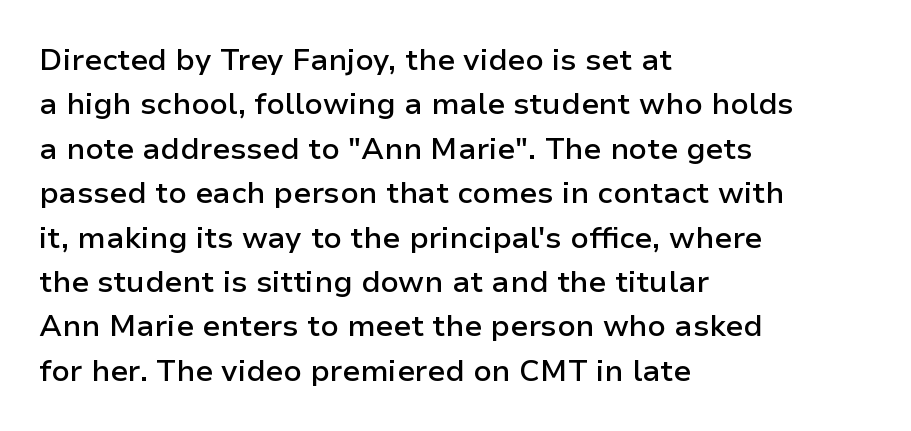
Where is the straight margin? On the left. Evenly set lines give the paragraph a standard silhouette. The font's upright variant was chosen for this text. Underlining? Definitely not there. I'd call this a sans setting — the letters go barefoot.
